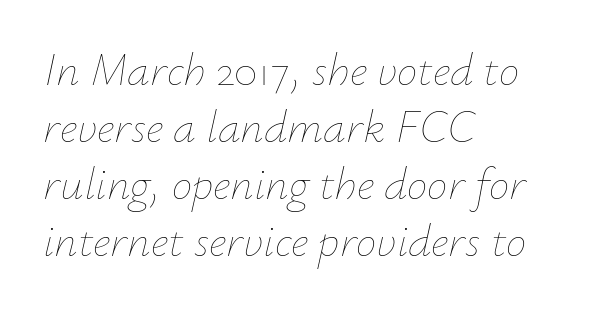
Q: Is the text bold? A: No.
Q: Is the text italic (slanted)? A: Yes, it leans right by about 12 degrees.
Q: Is the text underlined? A: No.
Q: How is the paragraph aligned? A: Left-aligned.
Q: Is the spacing between letters normal or unusually wide? A: Normal.
Q: Width (condensed, normal, or wide)? A: Normal.
Q: Stroke contrast? A: Low.
Q: x-height? A: Small.
Q: Monospaced? A: No.
